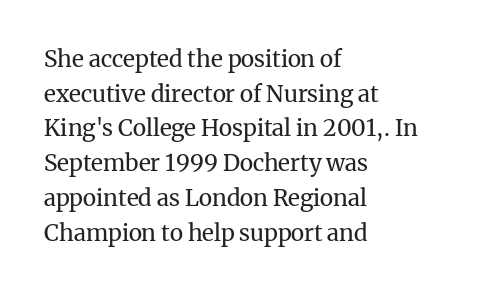
Q: Is the text bold? A: No.
Q: Is the text italic (slanted)? A: No, it is upright.
Q: Is the text underlined? A: No.
Q: How is the paragraph aligned? A: Left-aligned.
Q: Is the spacing between letters normal or unusually wide? A: Normal.
Q: Is the spacing between lines tight, normal or loose? A: Normal.
